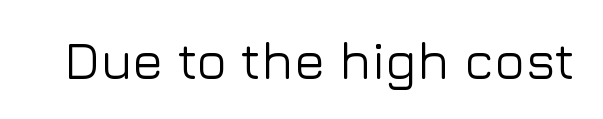
Check the space under the baseline: it is left empty. Vertical strokes here are truly vertical. Letterform terminals end flat and unadorned throughout the passage. The rendering keeps characters at their native spacing. These lines are rendered in a variable-pitch font.
